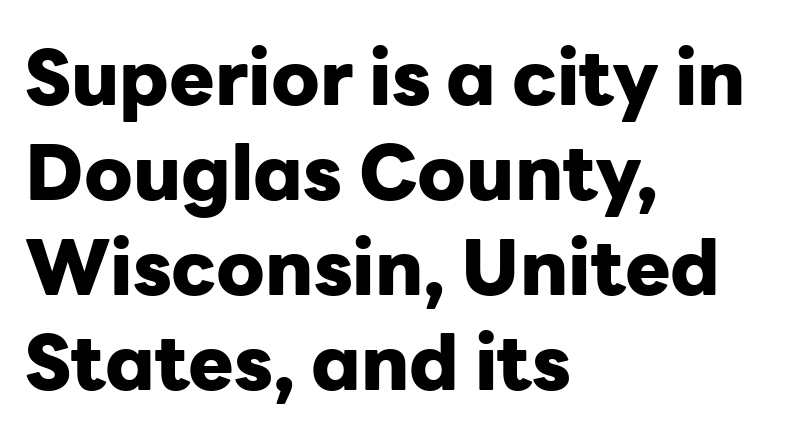
The image shows 76 px heavy sans-serif type, upright; set left-aligned, normal line spacing (1.25x), normal letter spacing, not underlined; low stroke contrast and a medium x-height.
